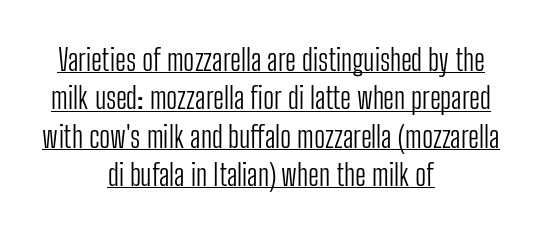
Weight: regular or lighter. Posture: upright roman. The rendering uses natural spacing where letterforms have individual widths. Teacher's note: observe the equal gaps on both sides — that is centered alignment.
